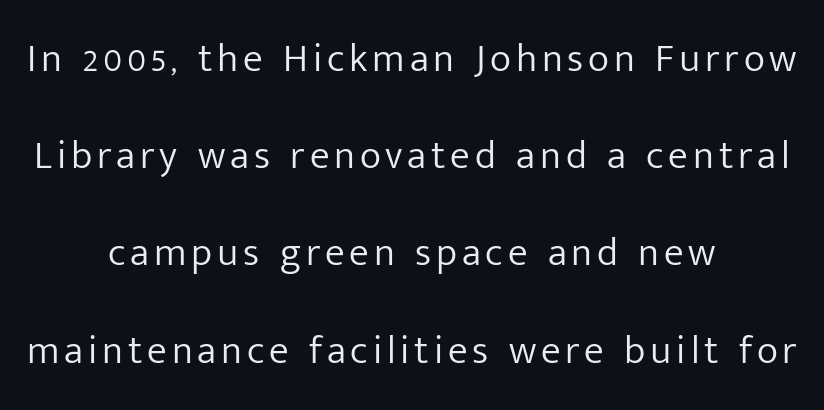
Regarding leading, the lines here are spaced well apart. The rendering uses natural spacing where letterforms have individual widths. This sample uses a sans-serif face. The lines are quadded center.
